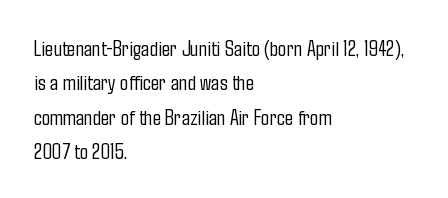
The specimen reads as upright at a glance. Is the stroke heavy? The answer is a plain regular-or-lighter. Clear beneath every line of the passage. Notice how descenders clear the ascenders below comfortably — that's standard leading.
